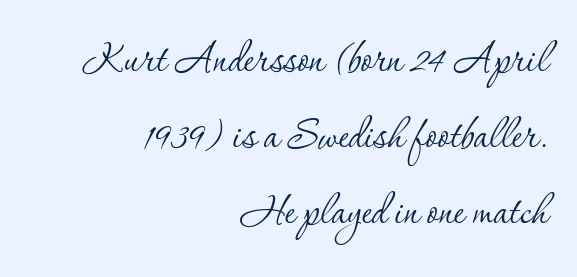
The image shows 53 px thin serif type; set right-aligned, normal line spacing (1.43x), normal letter spacing, not underlined; low stroke contrast and a small x-height.
